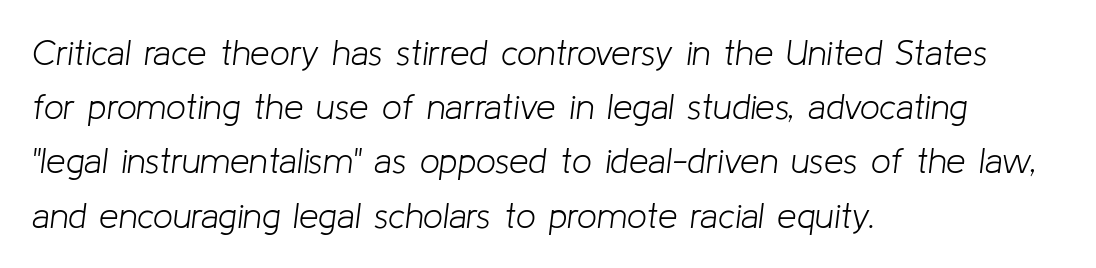
Glance below the letters and you will spot only blank space. This is oblique type, the kind used for emphasis or titles. Line beginnings align vertically; line endings do not. You could not count columns in this text — the font is proportionally spaced. The passage shown has conventional tracking throughout.
